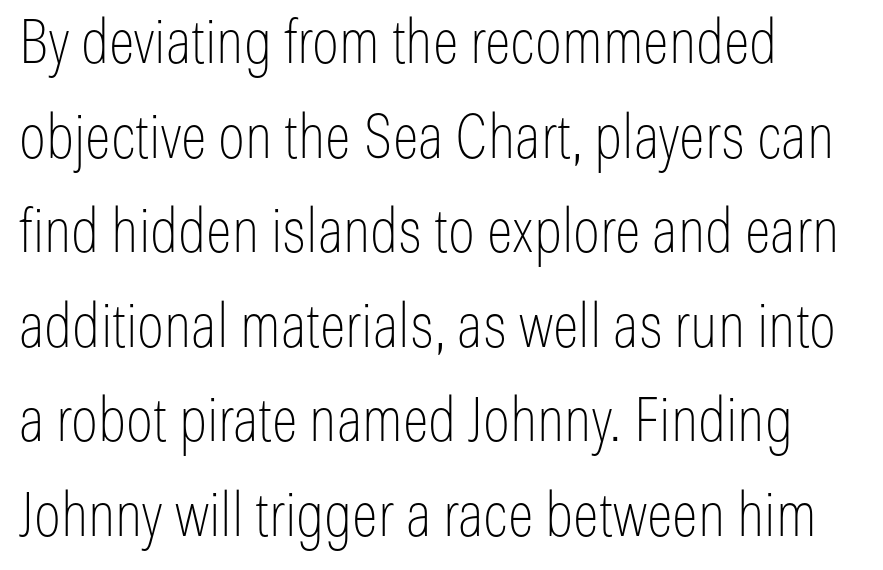
The image shows 61 px thin, condensed sans-serif type, upright; set left-aligned, normal line spacing (1.55x), normal letter spacing, not underlined; low stroke contrast and a medium x-height.
